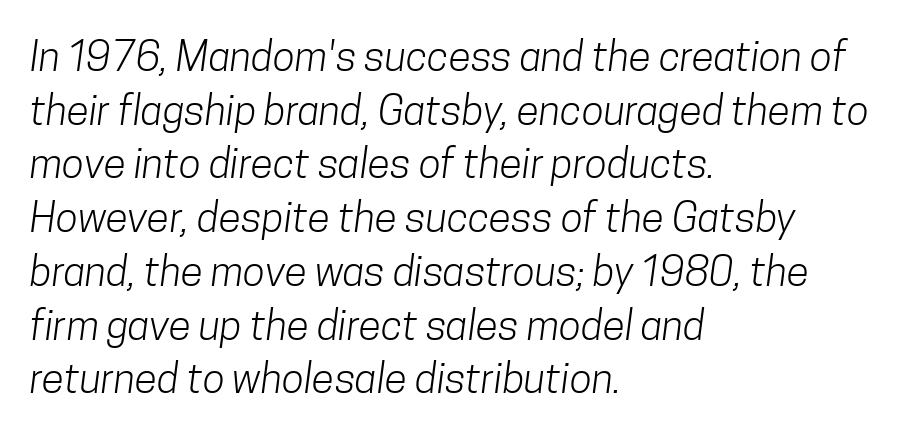
Q: Is the text bold? A: No.
Q: Is the typeface a serif or a sans-serif typeface? A: Sans-serif.
Q: Is the text underlined? A: No.
Q: How is the paragraph aligned? A: Left-aligned.
Q: Is the spacing between letters normal or unusually wide? A: Normal.
Q: Is the spacing between lines tight, normal or loose? A: Normal.
Q: Width (condensed, normal, or wide)? A: Condensed.
Q: Stroke contrast? A: Low.
Q: x-height? A: Medium.
Q: Monospaced? A: No.
